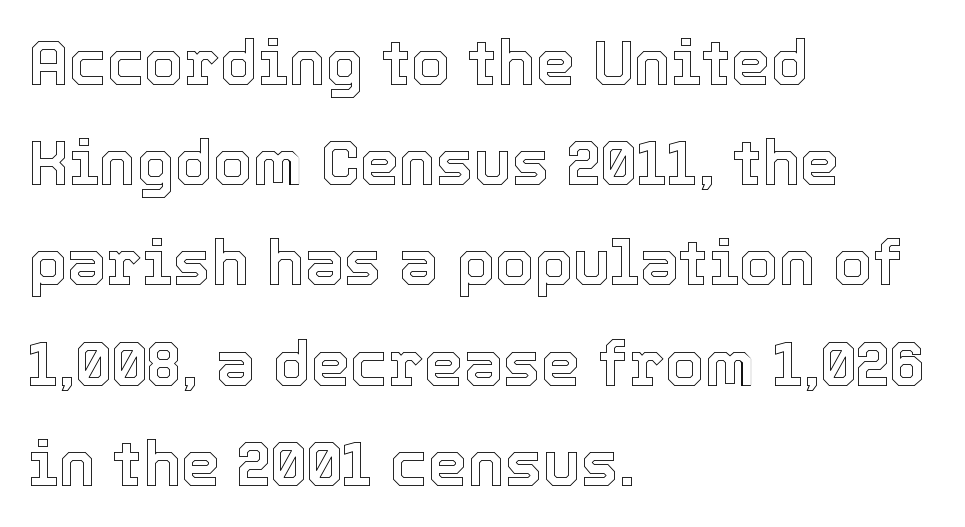
{"italic": "no", "width": "normal", "x_height": "medium", "monospaced": "no", "underline": "no", "align": "left", "line_spacing": "normal", "line_spacing_ratio": 1.59, "letter_spacing": "normal", "letter_spacing_em": 0.0, "glyph_px": 63}
